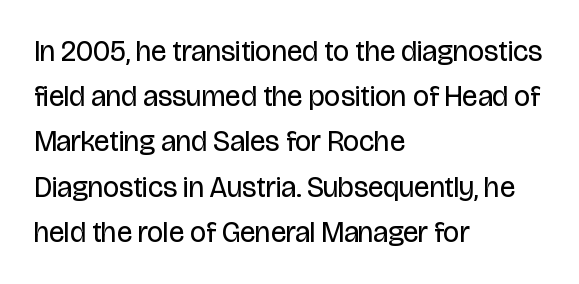
Examine the stroke ends and you'll find no serifs. Is this a fixed-width face? No — the glyphs have proportional, varying widths. The passage shown has conventional tracking throughout. The space directly below the letters is spotless. Horizontal alignment here is leftward, the default for most running prose. Leading matches the norm, producing a regular column.
